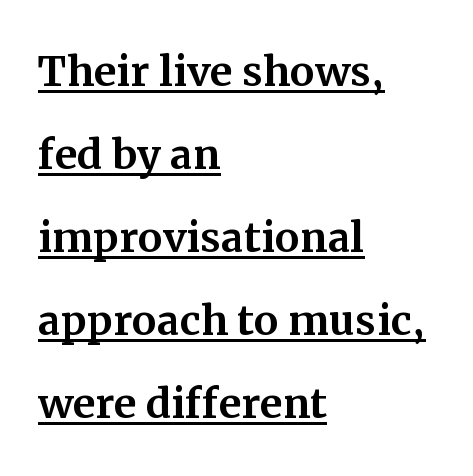
The image shows 55 px serif type, upright; set left-aligned, normal line spacing (1.51x), normal letter spacing, underlined; medium stroke contrast and a medium x-height.
